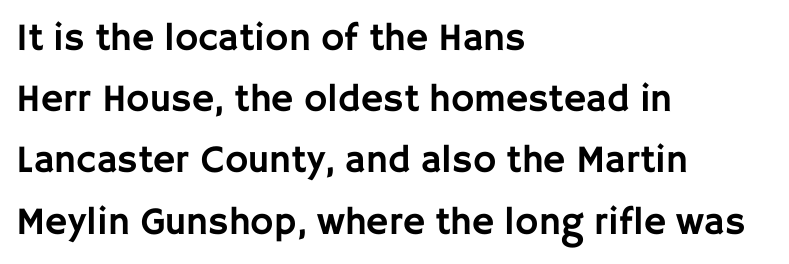
The image shows 39 px sans-serif type, upright; set left-aligned, normal line spacing (1.57x), normal letter spacing, not underlined; low stroke contrast and a large x-height.
